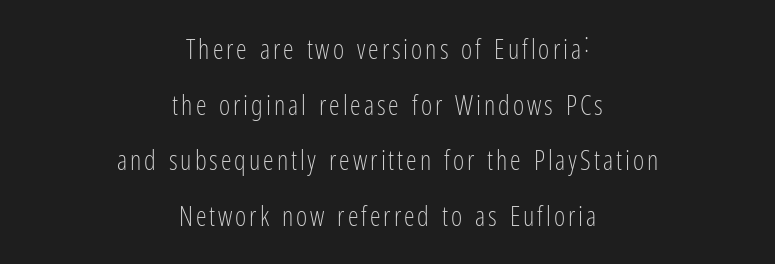
Q: Is the text bold? A: No.
Q: Is the text italic (slanted)? A: No, it is upright.
Q: Is the text underlined? A: No.
Q: How is the paragraph aligned? A: Centered.
Q: Is the spacing between lines tight, normal or loose? A: Loose.
